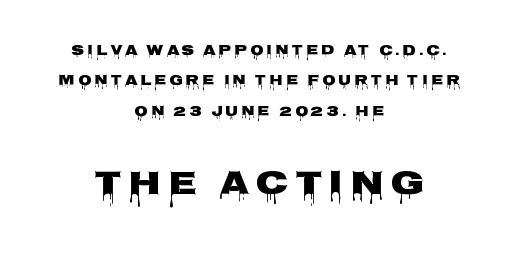
{"serif": "no", "italic": "no", "bold": "yes", "weight": "heavy", "width": "wide", "stroke_contrast": "low", "x_height": "large", "monospaced": "no", "underline": "no", "align": "center", "line_spacing": "loose", "line_spacing_ratio": 2.17, "letter_spacing": "wide", "letter_spacing_em": 0.2, "larger_block": "second", "size_ratio": 2.43, "glyph_px": 34}
